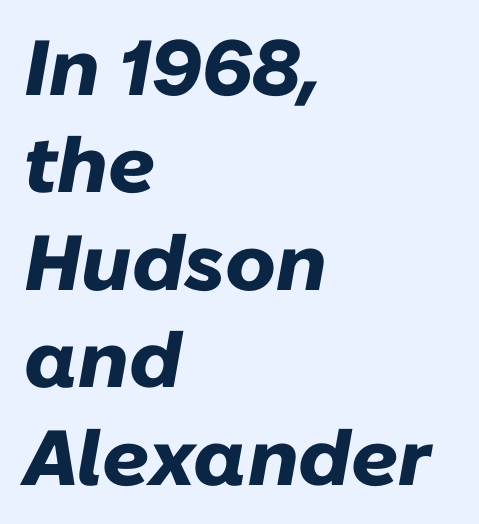
{"italic": "yes", "lean": "right", "slant_degrees": 10, "bold": "yes", "weight": "heavy", "width": "normal", "stroke_contrast": "low", "x_height": "medium", "monospaced": "no", "underline": "no", "align": "left", "line_spacing": "normal", "line_spacing_ratio": 1.25, "letter_spacing": "normal", "letter_spacing_em": 0.0, "glyph_px": 78}
